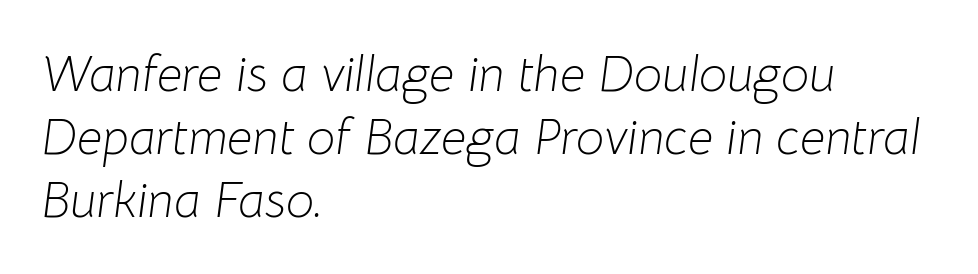
{"italic": "yes", "lean": "right", "slant_degrees": 8, "bold": "no", "weight": "light", "width": "normal", "stroke_contrast": "low", "x_height": "medium", "monospaced": "no", "underline": "no", "align": "left", "line_spacing": "normal", "line_spacing_ratio": 1.26, "letter_spacing": "normal", "letter_spacing_em": 0.0, "glyph_px": 50}
